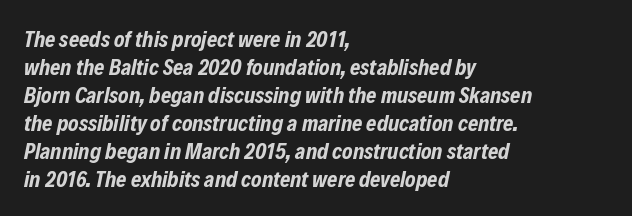
{"italic": "yes", "lean": "right", "slant_degrees": 12, "bold": "yes", "underline": "no", "align": "left", "line_spacing": "normal", "line_spacing_ratio": 1.27, "letter_spacing": "normal", "letter_spacing_em": 0.0, "glyph_px": 22}
